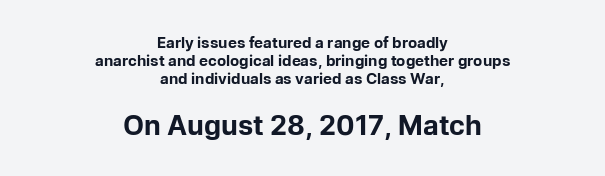
The image shows 27 px bold type, upright; set centered, line spacing 1.19x, normal letter spacing, not underlined; the second (bottom) block is 1.8x larger.
